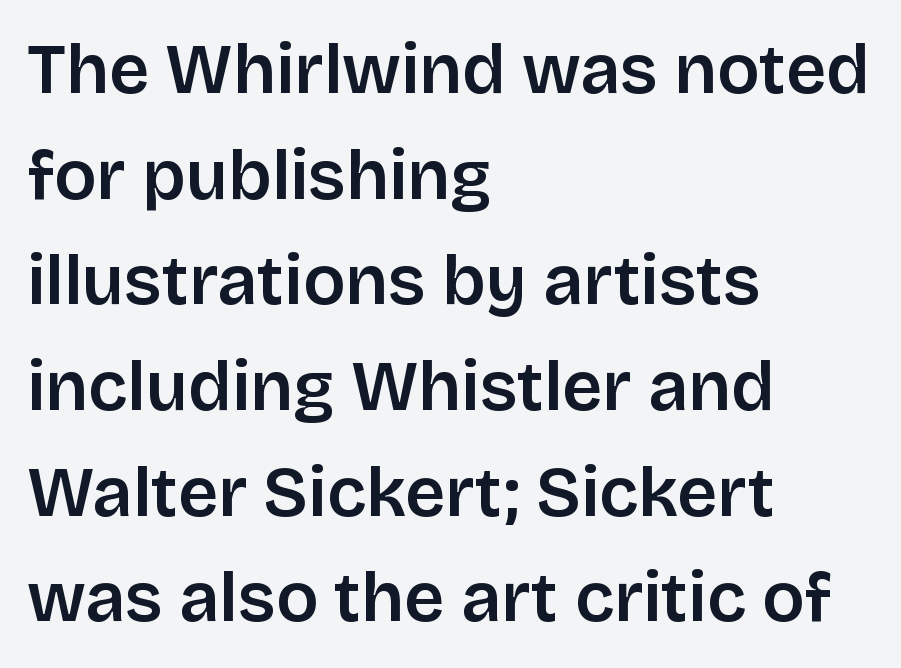
The tracking reads as untouched default to a designer's eye. Type style note: lacks serifs. The lettering holds an erect, upright posture throughout. Check under the words: just untouched page. Normally led — the rows are evenly, conventionally spaced. The face used here is proportionally spaced, like ordinary book or web type.
